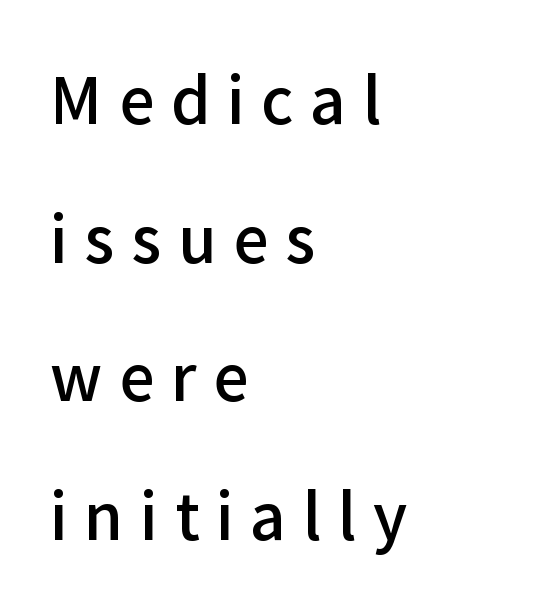
This rendering widens character spacing well past its baseline value. The glyphs are unaccompanied by any horizontal stroke below them. Letterform terminals end flat and unadorned throughout the passage. A bit beefed up — I'd call it semibold rather than bold. The designer dialed line spacing up above the default. This is the regular roman posture of the typeface.
